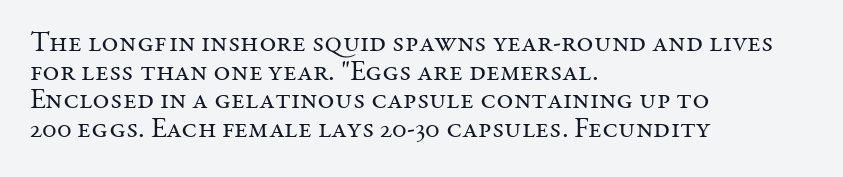
The image shows 29 px regular-weight serif type, upright; set left-aligned, tight line spacing (0.99x), normal letter spacing, not underlined; medium stroke contrast and a medium x-height.
